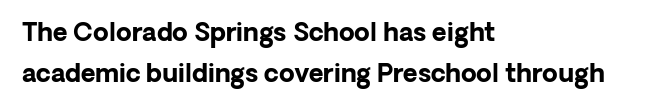
Q: Is the text bold? A: Yes.
Q: Is the text italic (slanted)? A: No, it is upright.
Q: Is the text underlined? A: No.
Q: How is the paragraph aligned? A: Left-aligned.
Q: Is the spacing between letters normal or unusually wide? A: Normal.
Q: Is the spacing between lines tight, normal or loose? A: Normal.
